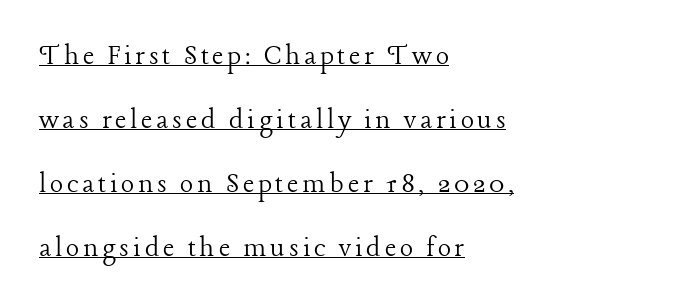
The image shows 31 px light serif type, upright; set left-aligned, loose line spacing (2.06x), underlined; low stroke contrast and a medium x-height.
